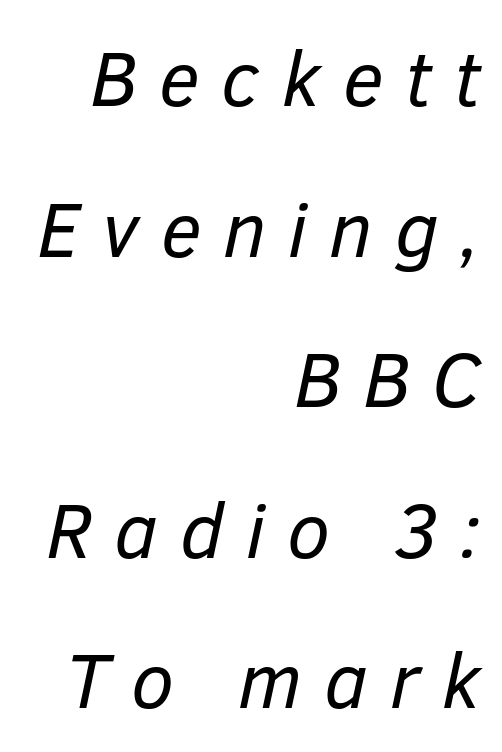
The glyphs are unaccompanied by any horizontal stroke below them. It's the slanting kind of type. Heft: none added — not bold. You could fit nearly another row in the gap between these rows.
